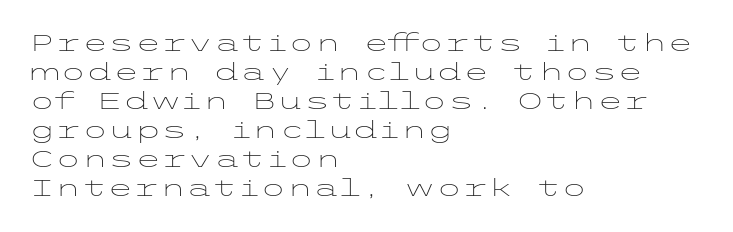
{"italic": "no", "bold": "no", "underline": "no", "align": "left", "line_spacing_ratio": 1.21, "letter_spacing": "normal", "letter_spacing_em": 0.0, "glyph_px": 24}
